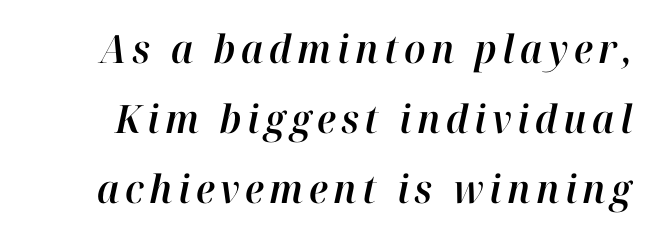
The image shows 39 px text type, italic (leaning right); set line spacing 1.79x, not underlined; high stroke contrast and a medium x-height.
